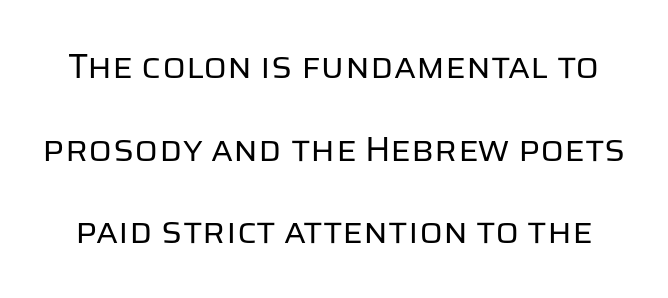
{"serif": "no", "italic": "no", "bold": "no", "weight": "regular", "width": "normal", "stroke_contrast": "low", "x_height": "large", "monospaced": "no", "underline": "no", "line_spacing": "loose", "line_spacing_ratio": 2.36, "letter_spacing": "normal", "letter_spacing_em": 0.0, "glyph_px": 35}
